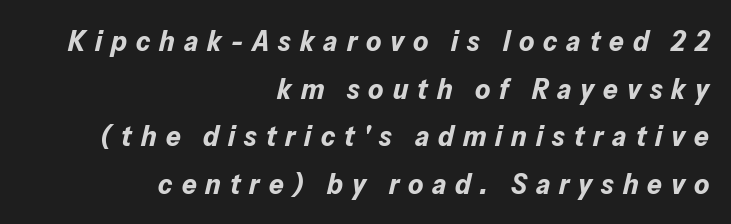
{"italic": "yes", "lean": "right", "slant_degrees": 13, "bold": "yes", "weight": "bold", "width": "normal", "stroke_contrast": "low", "x_height": "medium", "monospaced": "no", "underline": "no", "align": "right", "line_spacing": "normal", "line_spacing_ratio": 1.64, "letter_spacing": "wide", "letter_spacing_em": 0.31, "glyph_px": 29}
